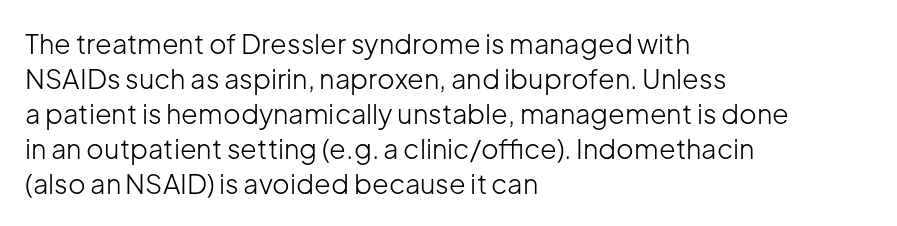
{"italic": "no", "bold": "no", "underline": "no", "align": "left", "line_spacing": "normal", "line_spacing_ratio": 1.3, "letter_spacing": "normal", "letter_spacing_em": 0.0, "glyph_px": 27}
